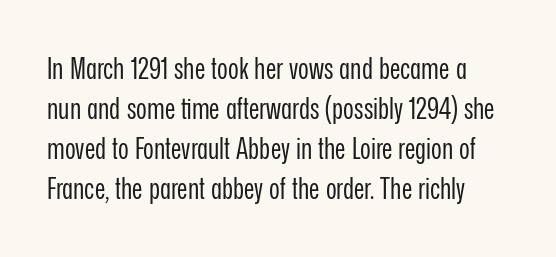
{"serif": "no", "italic": "no", "bold": "no", "weight": "regular", "width": "condensed", "stroke_contrast": "low", "x_height": "medium", "monospaced": "no", "underline": "no", "line_spacing": "normal", "line_spacing_ratio": 1.38, "letter_spacing": "normal", "letter_spacing_em": 0.0, "glyph_px": 29}
